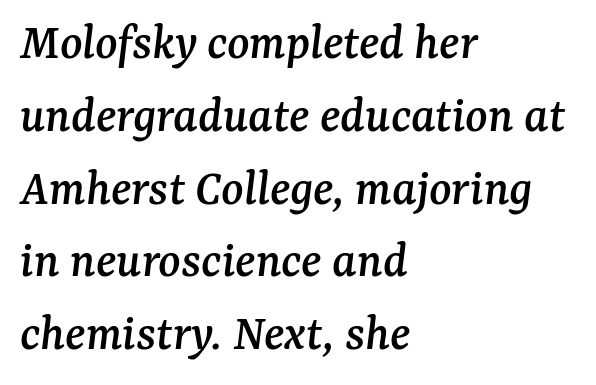
{"serif": "yes", "italic": "yes", "lean": "right", "slant_degrees": 7, "width": "normal", "stroke_contrast": "medium", "x_height": "medium", "monospaced": "no", "underline": "no", "align": "left", "line_spacing": "normal", "line_spacing_ratio": 1.4, "letter_spacing": "normal", "letter_spacing_em": 0.0, "glyph_px": 52}
